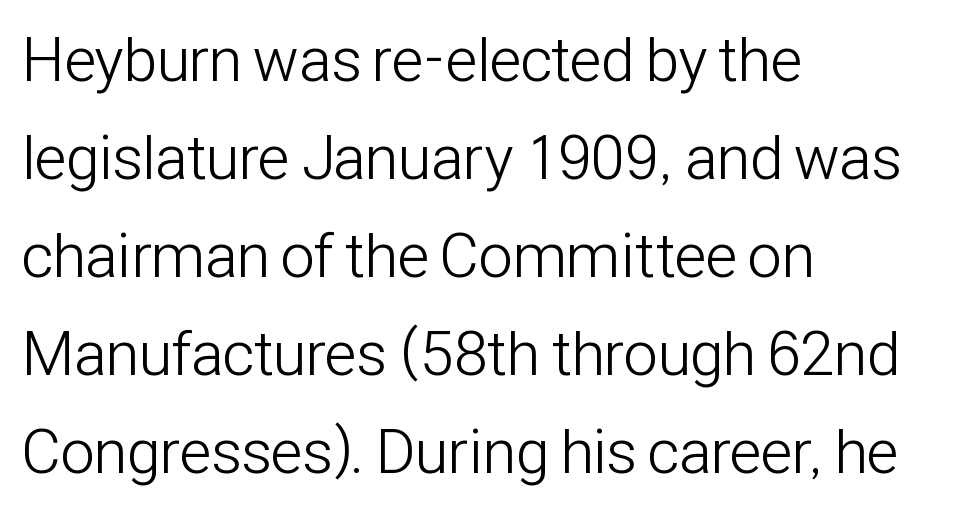
Q: Is the text bold? A: No.
Q: Is the text italic (slanted)? A: No, it is upright.
Q: Is the typeface a serif or a sans-serif typeface? A: Sans-serif.
Q: Is the text underlined? A: No.
Q: How is the paragraph aligned? A: Left-aligned.
Q: Is the spacing between letters normal or unusually wide? A: Normal.
Q: Is the spacing between lines tight, normal or loose? A: Normal.
Q: Width (condensed, normal, or wide)? A: Condensed.
Q: Stroke contrast? A: Low.
Q: x-height? A: Medium.
Q: Monospaced? A: No.
